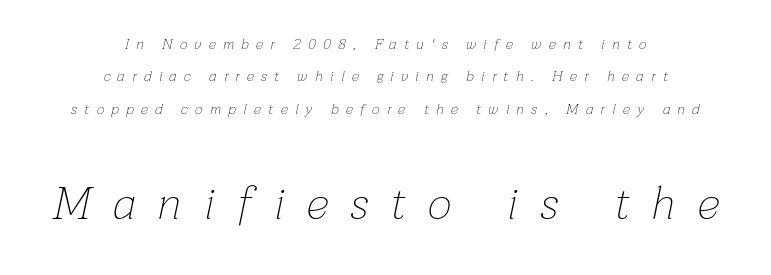
{"italic": "yes", "lean": "right", "slant_degrees": 12, "bold": "no", "weight": "thin", "width": "normal", "stroke_contrast": "low", "x_height": "medium", "monospaced": "no", "underline": "no", "align": "center", "line_spacing": "loose", "line_spacing_ratio": 2.16, "letter_spacing": "wide", "letter_spacing_em": 0.49, "larger_block": "second", "size_ratio": 3.07, "glyph_px": 46}
